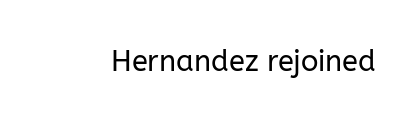
Does the lettering tilt? It doesn't — this is upright. Here the designer chose a conventional face with non-uniform glyph widths. Unmarked baselines from the first word to the last. Look at the tracking — it's just the regular setting, nothing added.
